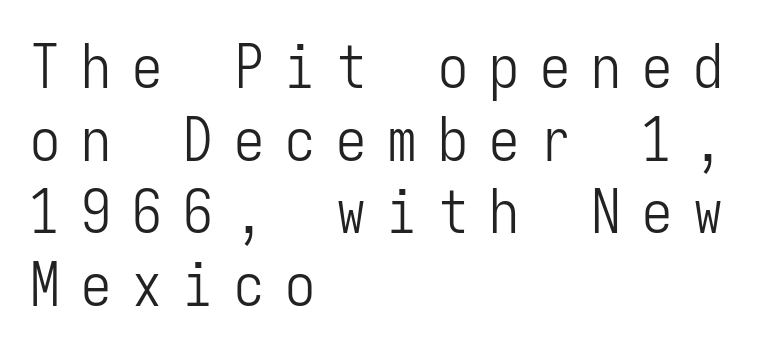
{"serif": "no", "italic": "no", "bold": "no", "weight": "light", "width": "condensed", "stroke_contrast": "low", "x_height": "medium", "monospaced": "yes", "underline": "no", "align": "left", "line_spacing_ratio": 1.21, "letter_spacing": "wide", "letter_spacing_em": 0.35, "glyph_px": 60}
